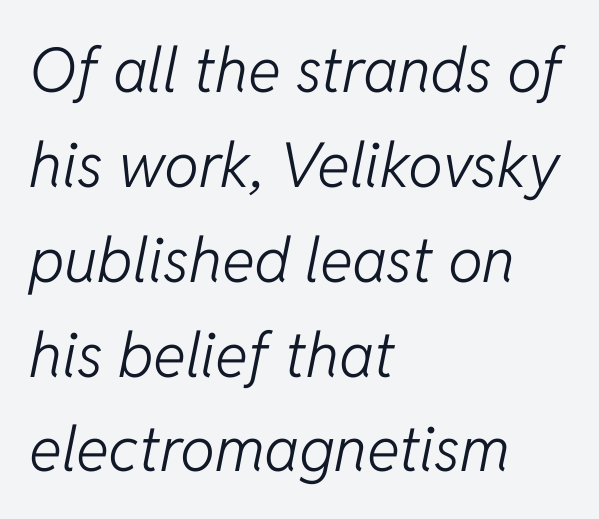
The image shows 62 px light type, italic (leaning right); set left-aligned, normal line spacing (1.53x), normal letter spacing, not underlined; low stroke contrast and a medium x-height.
